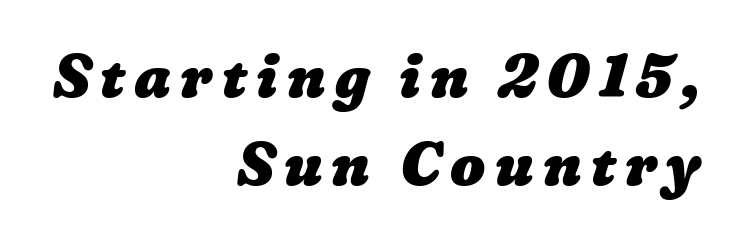
The image shows 62 px heavy type; set right-aligned, normal line spacing (1.42x), not underlined; low stroke contrast and a medium x-height.
